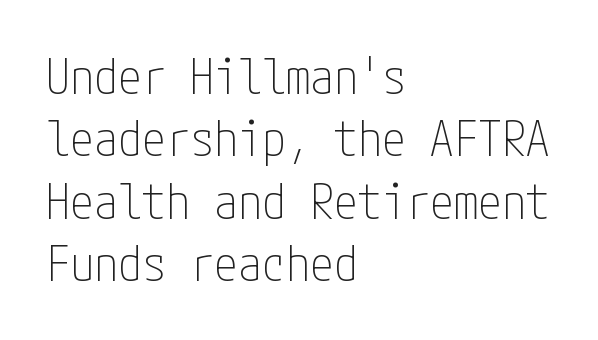
This sample uses a sans-serif face. If you measured baseline to baseline, you'd find a middling distance. A typesetter would mark this as roman, not italic. The face looks like a standard text weight, possibly lighter. Honestly, the letter spacing is just normal — you wouldn't notice it. Type without underlining.
